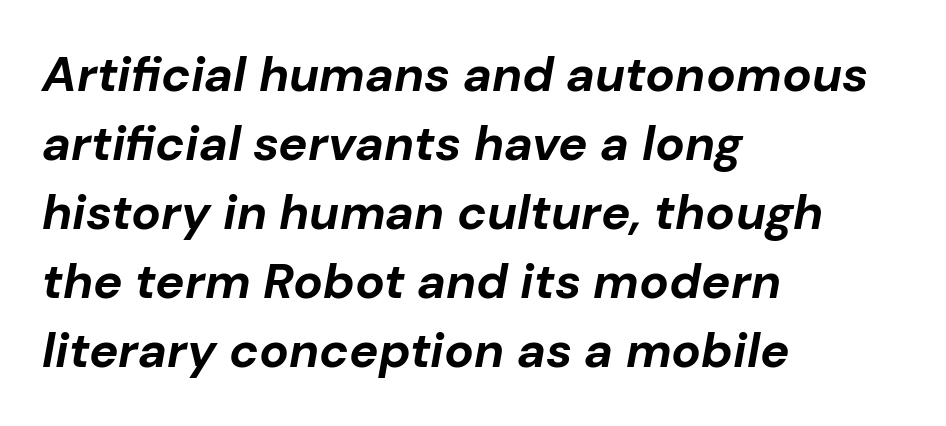
Q: Is the text bold? A: Yes.
Q: Is the text italic (slanted)? A: Yes, it leans right by about 10 degrees.
Q: Is the text underlined? A: No.
Q: How is the paragraph aligned? A: Left-aligned.
Q: Is the spacing between letters normal or unusually wide? A: Normal.
Q: Is the spacing between lines tight, normal or loose? A: Normal.
Q: Width (condensed, normal, or wide)? A: Normal.
Q: Stroke contrast? A: Low.
Q: x-height? A: Medium.
Q: Monospaced? A: No.
